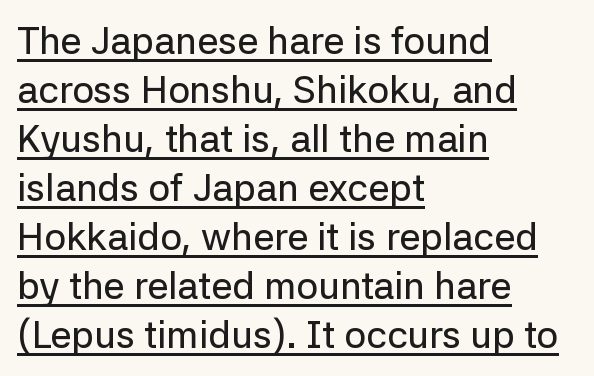
{"serif": "no", "italic": "no", "width": "normal", "stroke_contrast": "low", "x_height": "medium", "monospaced": "no", "underline": "yes", "align": "left", "line_spacing": "normal", "line_spacing_ratio": 1.29, "letter_spacing": "normal", "letter_spacing_em": 0.0, "glyph_px": 38}
